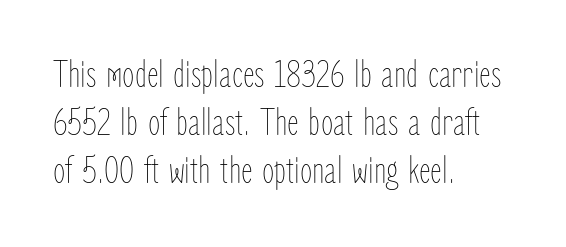
Q: Is the text bold? A: No.
Q: Is the text italic (slanted)? A: No, it is upright.
Q: Is the text underlined? A: No.
Q: How is the paragraph aligned? A: Left-aligned.
Q: Is the spacing between letters normal or unusually wide? A: Normal.
Q: Width (condensed, normal, or wide)? A: Condensed.
Q: Stroke contrast? A: Low.
Q: x-height? A: Medium.
Q: Monospaced? A: No.
